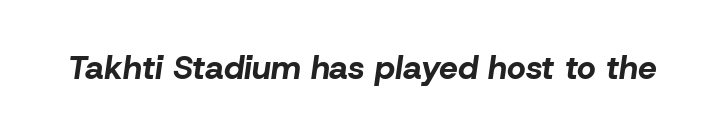
You could not count columns in this text — the font is proportionally spaced. Has an underline been added? It has not. The face used here has the dense, thick strokes of a bold. Words appear dense and cohesive because spacing is normal. Does the lettering tilt? It does — this is italic.
